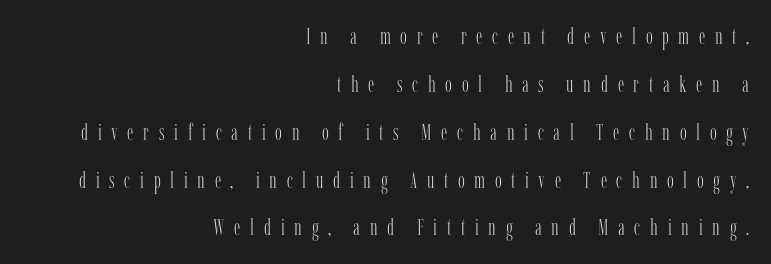
{"italic": "no", "bold": "no", "underline": "no", "align": "right", "line_spacing": "loose", "line_spacing_ratio": 2.08, "letter_spacing": "wide", "letter_spacing_em": 0.42, "glyph_px": 23}
